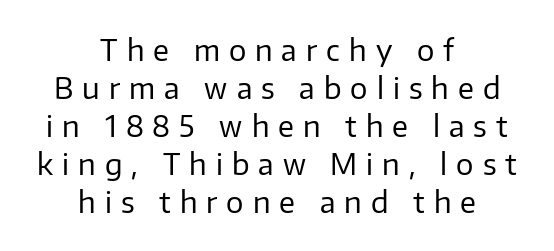
This is not heavy type; no bold has been used. Someone cranked the tracking dial way up on this one. Ascenders rise straight up at ninety degrees. The passage shown is not underscored anywhere. The letters advance in unequal steps, a hallmark of proportional type.
